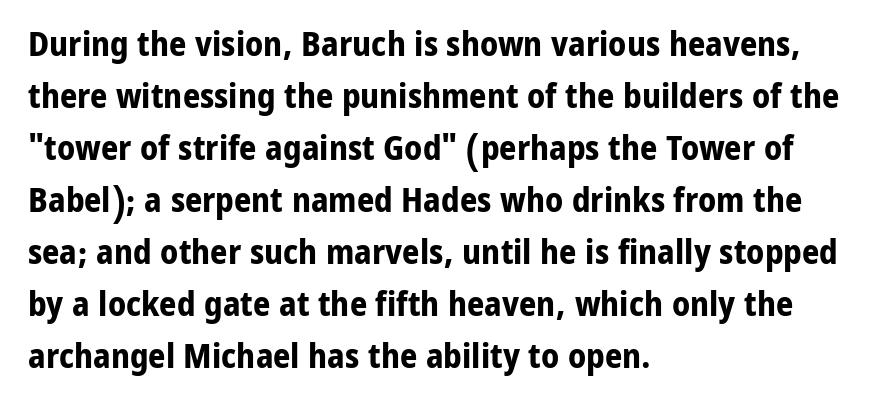
Q: Is the text bold? A: Yes.
Q: Is the text italic (slanted)? A: No, it is upright.
Q: Is the typeface a serif or a sans-serif typeface? A: Sans-serif.
Q: Is the text underlined? A: No.
Q: How is the paragraph aligned? A: Left-aligned.
Q: Is the spacing between letters normal or unusually wide? A: Normal.
Q: Is the spacing between lines tight, normal or loose? A: Normal.
Q: Width (condensed, normal, or wide)? A: Normal.
Q: Stroke contrast? A: Low.
Q: x-height? A: Medium.
Q: Monospaced? A: No.
